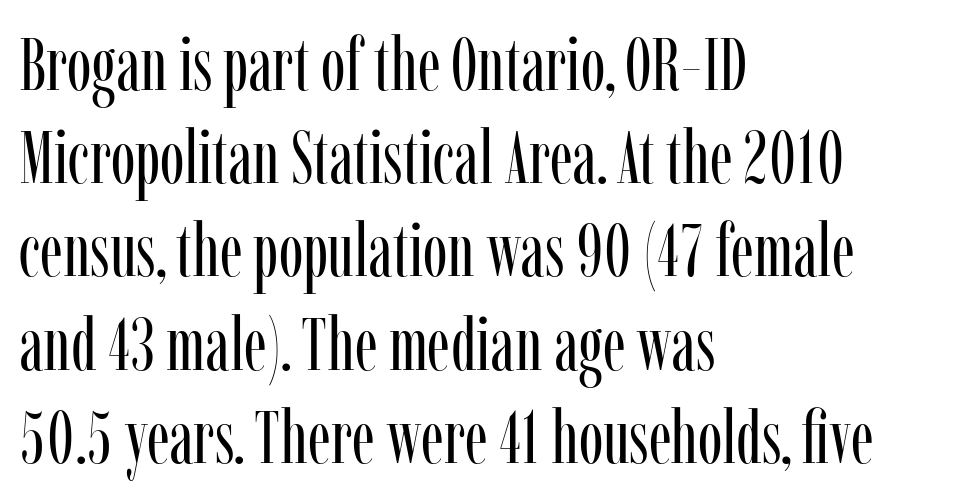
{"serif": "yes", "italic": "no", "bold": "no", "weight": "regular", "width": "condensed", "stroke_contrast": "low", "x_height": "medium", "monospaced": "no", "underline": "no", "align": "left", "line_spacing": "normal", "line_spacing_ratio": 1.26, "letter_spacing": "normal", "letter_spacing_em": 0.0, "glyph_px": 74}
